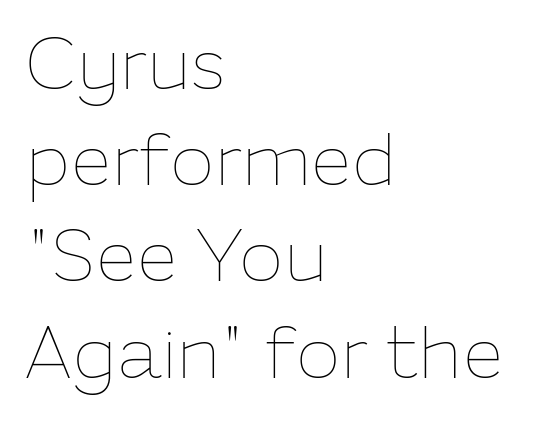
The image shows 74 px thin type, upright; set left-aligned, normal line spacing (1.3x), normal letter spacing, not underlined; low stroke contrast and a medium x-height.
